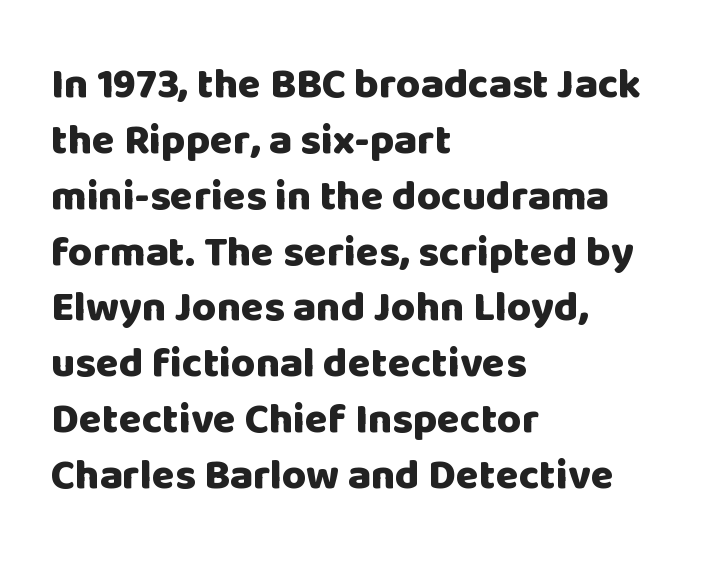
{"serif": "no", "italic": "no", "bold": "yes", "weight": "heavy", "width": "normal", "stroke_contrast": "low", "x_height": "large", "monospaced": "no", "underline": "no", "align": "left", "line_spacing": "normal", "line_spacing_ratio": 1.33, "letter_spacing": "normal", "letter_spacing_em": 0.0, "glyph_px": 42}
